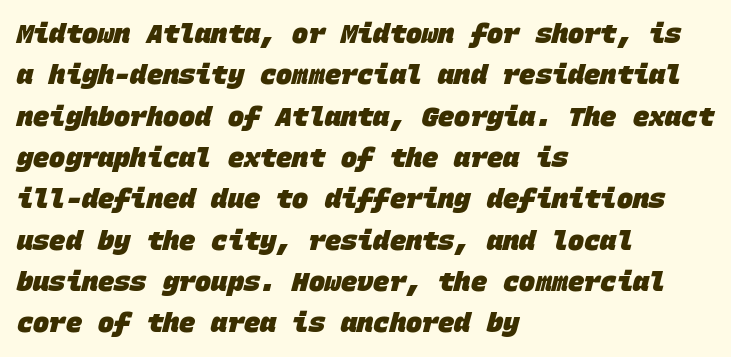
Q: Is the text bold? A: Yes.
Q: Is the text underlined? A: No.
Q: How is the paragraph aligned? A: Left-aligned.
Q: Is the spacing between letters normal or unusually wide? A: Normal.
Q: Is the spacing between lines tight, normal or loose? A: Normal.
